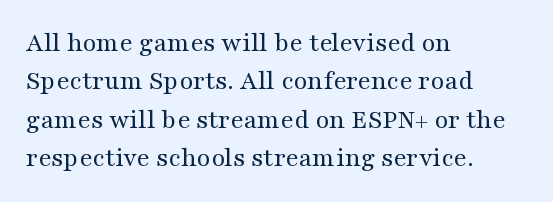
I'd call this a serif setting — the letters wear small feet. Compared with a centered layout, this one pins lines to the left instead. Successive baselines arrive at the customary interval. Heft: none added — not bold. The area under the type is left untouched.
